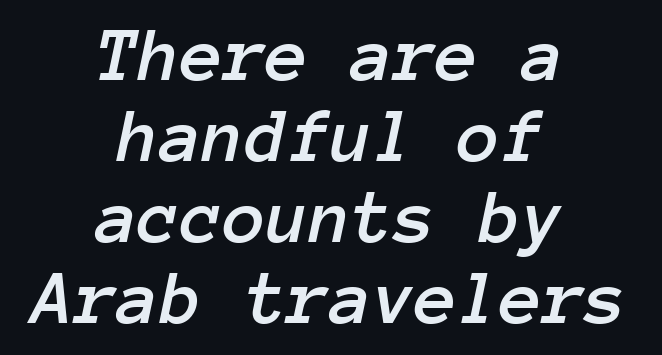
Q: Is the text italic (slanted)? A: Yes, it leans right by about 12 degrees.
Q: Is the text underlined? A: No.
Q: How is the paragraph aligned? A: Centered.
Q: Is the spacing between letters normal or unusually wide? A: Normal.
Q: Is the spacing between lines tight, normal or loose? A: Tight.
Q: Width (condensed, normal, or wide)? A: Normal.
Q: Stroke contrast? A: Low.
Q: x-height? A: Medium.
Q: Monospaced? A: Yes.
